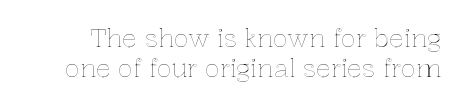
Q: Is the text italic (slanted)? A: No, it is upright.
Q: Is the text underlined? A: No.
Q: Is the spacing between letters normal or unusually wide? A: Normal.
